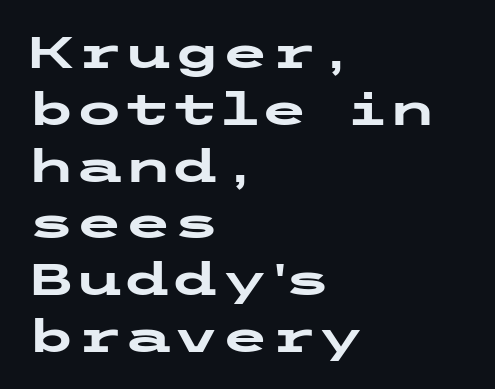
{"serif": "no", "italic": "no", "bold": "yes", "weight": "heavy", "width": "wide", "stroke_contrast": "low", "x_height": "medium", "underline": "no", "align": "left", "line_spacing": "normal", "line_spacing_ratio": 1.29, "letter_spacing": "normal", "letter_spacing_em": 0.0, "glyph_px": 44}
